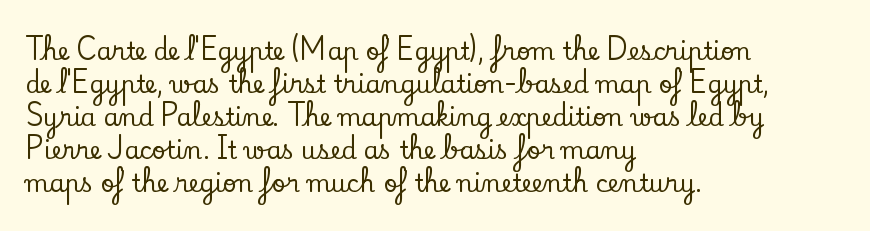
{"italic": "no", "underline": "no", "align": "left", "line_spacing": "normal", "line_spacing_ratio": 1.38, "letter_spacing": "normal", "letter_spacing_em": 0.0, "glyph_px": 24}
